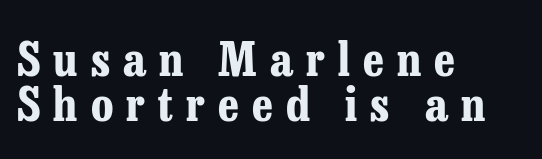
Q: Is the text bold? A: Yes.
Q: Is the text italic (slanted)? A: No, it is upright.
Q: Is the typeface a serif or a sans-serif typeface? A: Serif.
Q: Is the text underlined? A: No.
Q: How is the paragraph aligned? A: Left-aligned.
Q: Is the spacing between letters normal or unusually wide? A: Unusually wide.
Q: Is the spacing between lines tight, normal or loose? A: Tight.
Q: Width (condensed, normal, or wide)? A: Condensed.
Q: Stroke contrast? A: Low.
Q: x-height? A: Medium.
Q: Monospaced? A: No.
